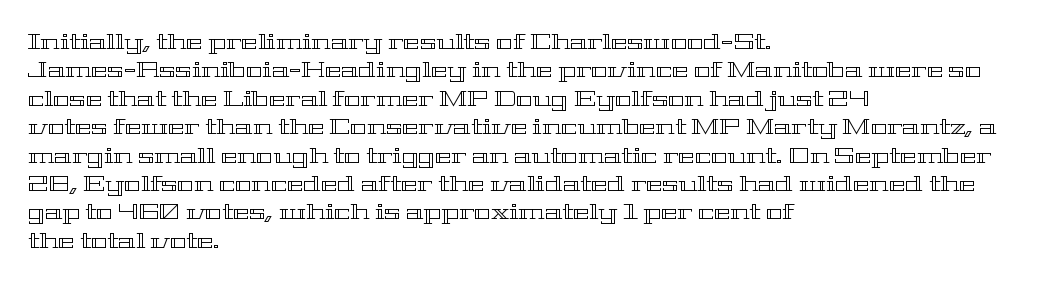
The image shows 22 px text type, upright; set left-aligned, normal line spacing (1.29x), normal letter spacing, not underlined.
